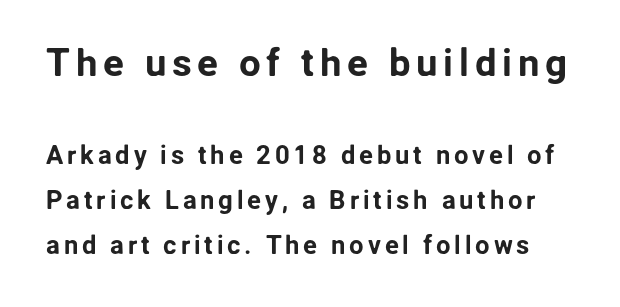
The image shows 39 px sans-serif type, upright; set line spacing 1.72x, not underlined; the first (top) block is 1.5x larger; low stroke contrast and a medium x-height.
